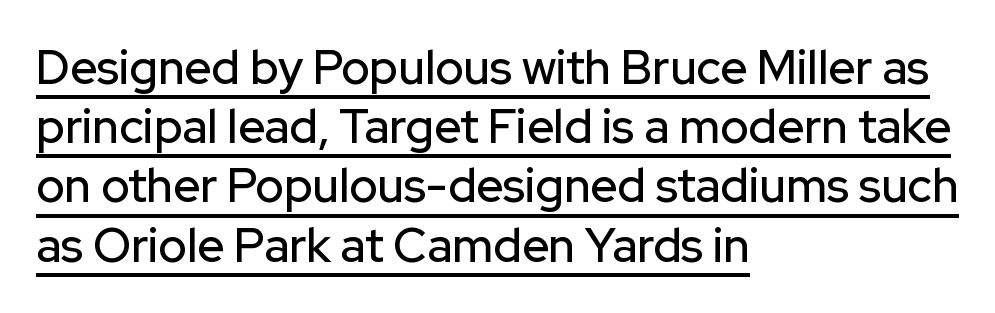
Each word holds together tightly as a unit, with standard inter-letter gaps. A typesetter would mark this as roman, not italic. A normal amount of white space separates one row of letters from the next. The rendering shows plain stroke endings on the letterforms — a sans-serif design. Each letter keeps its own natural width here, so spacing adapts to shape. Notice how the passage keeps a crisp vertical edge on the left only.
